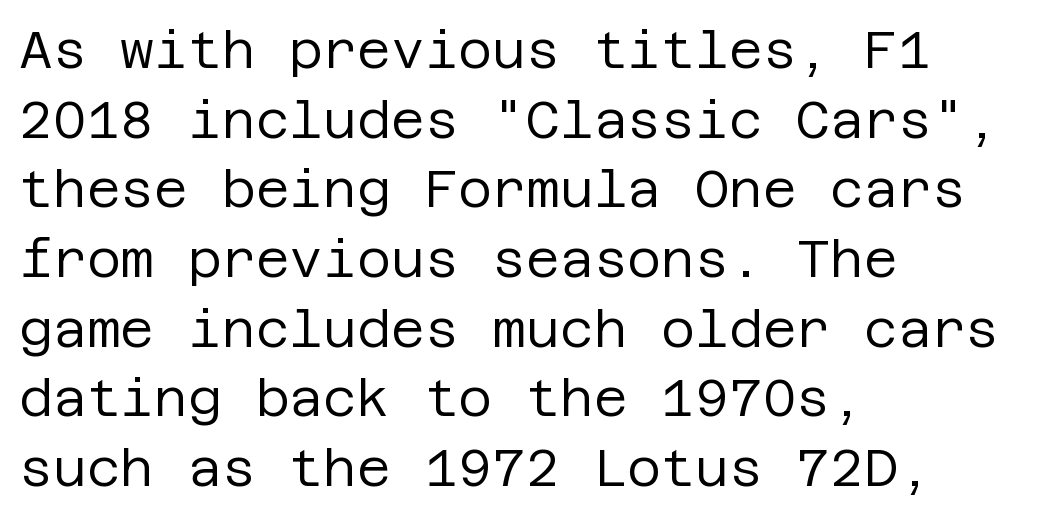
The image shows 52 px regular-weight sans-serif type, upright; set left-aligned, normal line spacing (1.34x), normal letter spacing, not underlined; low stroke contrast and a large x-height.
